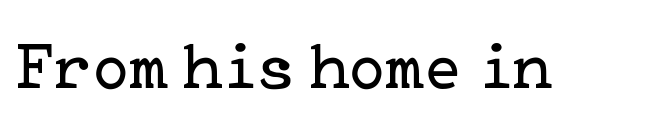
The image shows 67 px regular-weight serif type, upright; set normal letter spacing, not underlined; low stroke contrast and a medium x-height.
